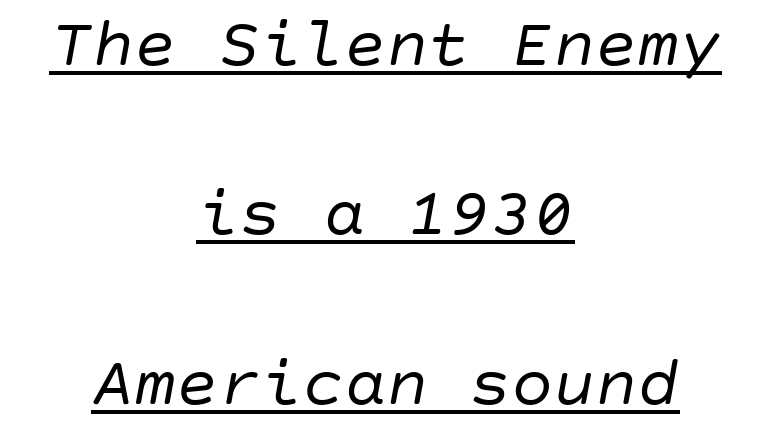
The image shows 70 px regular-weight type, italic (leaning right); set centered, loose line spacing (2.42x), normal letter spacing, underlined; low stroke contrast and a large x-height.
